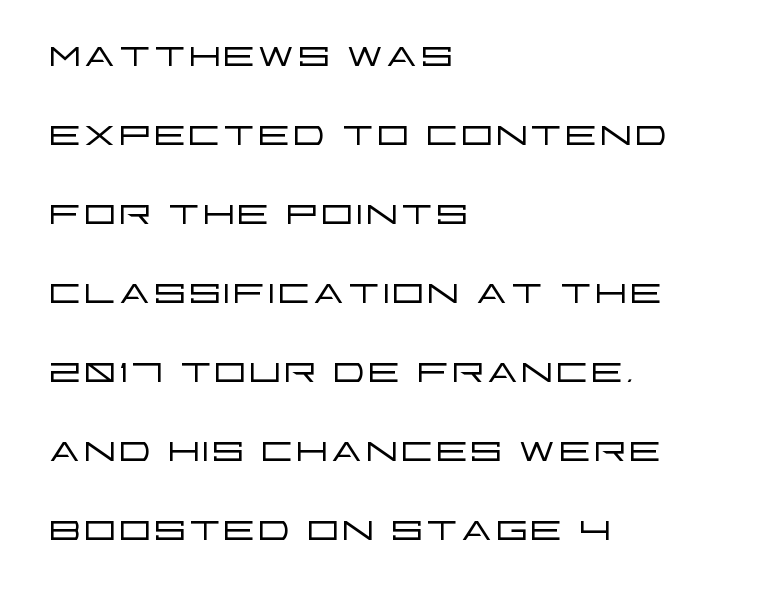
{"serif": "no", "italic": "no", "bold": "no", "weight": "light", "width": "wide", "stroke_contrast": "low", "x_height": "large", "monospaced": "no", "underline": "no", "align": "left", "line_spacing": "normal", "line_spacing_ratio": 1.52, "letter_spacing": "normal", "letter_spacing_em": 0.0, "glyph_px": 52}
